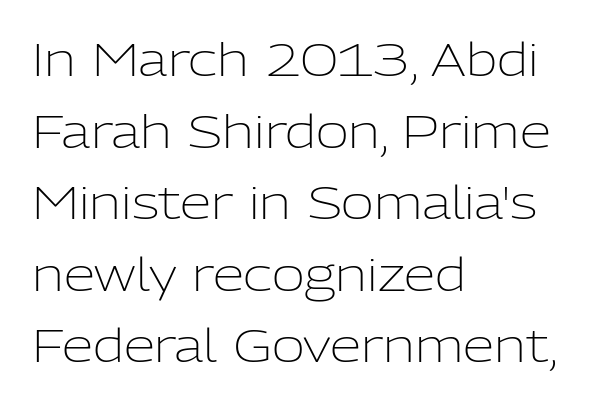
On a weight scale, this lands at 450 or below. Plain, unruled lines of type. Where is the straight margin? On the left. Leading matches the norm, producing a regular column.
